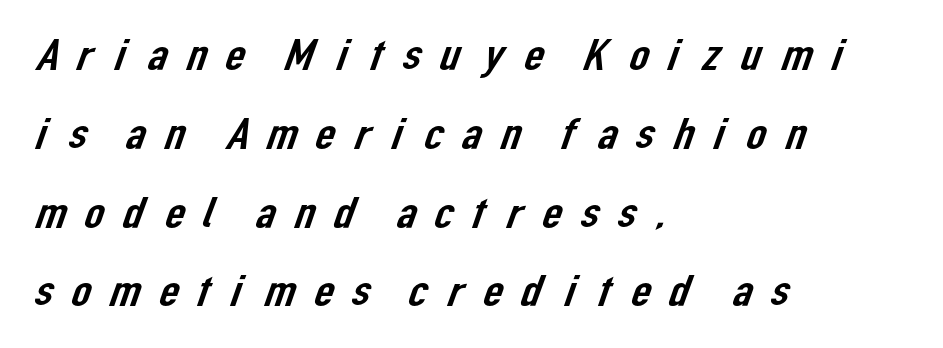
The image shows 44 px sans-serif type; set left-aligned, line spacing 1.79x, unusually wide letter spacing (+0.31 em), not underlined; low stroke contrast and a medium x-height.
